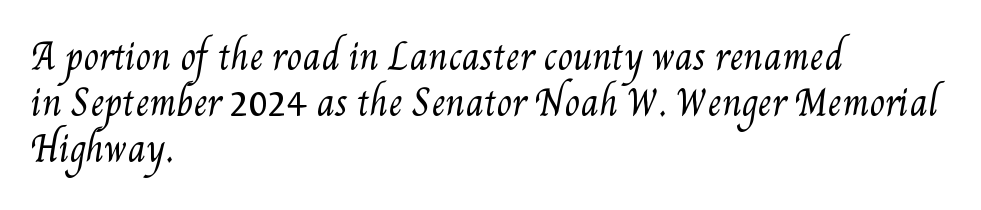
Q: Is the text bold? A: No.
Q: Is the text underlined? A: No.
Q: How is the paragraph aligned? A: Left-aligned.
Q: Is the spacing between letters normal or unusually wide? A: Normal.
Q: Is the spacing between lines tight, normal or loose? A: Normal.
Q: Width (condensed, normal, or wide)? A: Condensed.
Q: Stroke contrast? A: Medium.
Q: x-height? A: Small.
Q: Monospaced? A: No.
